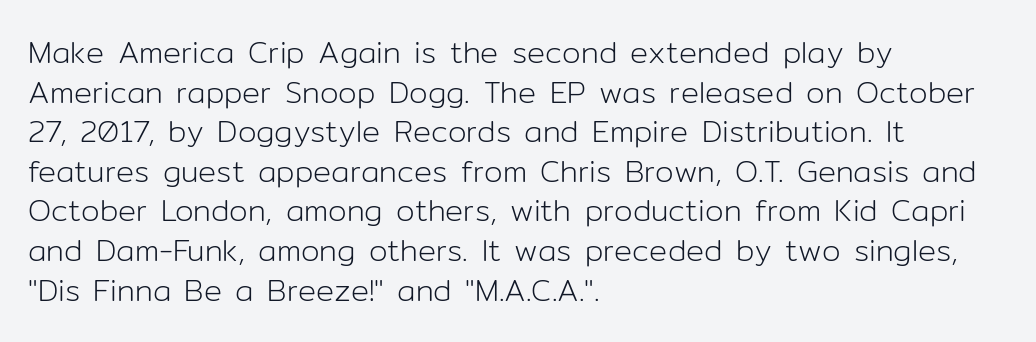
The rendering anchors every line to the left-hand side. The rendering uses natural spacing where letterforms have individual widths. These lines sit exactly where default settings would place them. Type without underlining. Look at the bottom of the vertical strokes: they stop flat, with no serifs. Short note: letters normally spaced.
